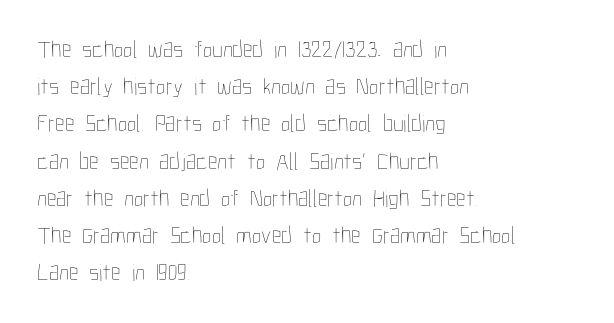
Q: Is the text bold? A: No.
Q: Is the text italic (slanted)? A: No, it is upright.
Q: Is the text underlined? A: No.
Q: How is the paragraph aligned? A: Left-aligned.
Q: Is the spacing between letters normal or unusually wide? A: Normal.
Q: Is the spacing between lines tight, normal or loose? A: Normal.
